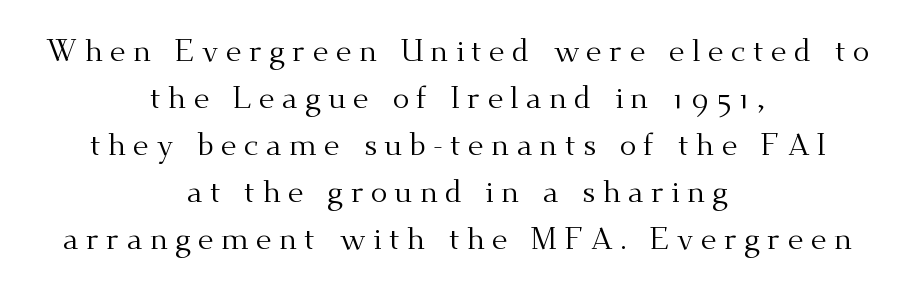
In terms of letterspacing, this is a distinctly airy, spread setting. Neither beginnings nor endings align; midpoints do. The letters stand straight up with perfectly vertical stems. A typesetter would call this proportional, since set widths differ per character. Vertical stems look standard width or narrower in stroke.
